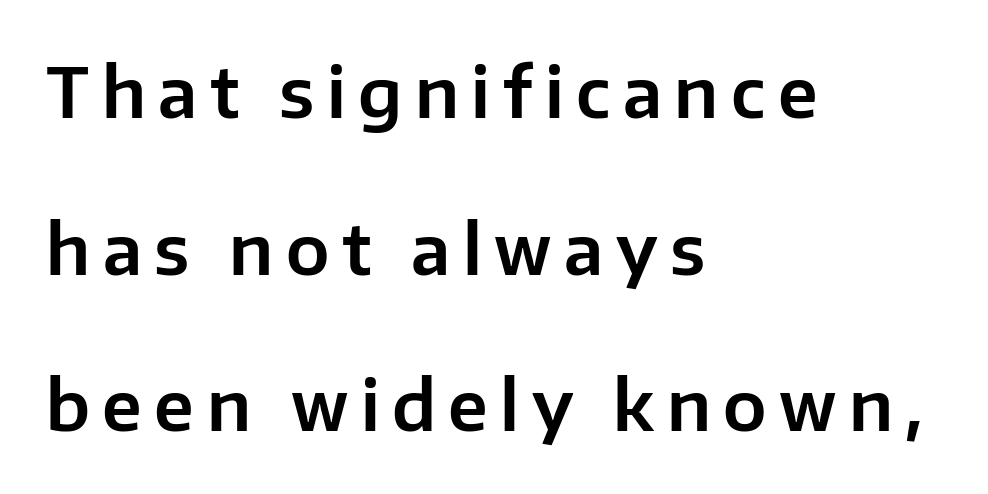
{"serif": "no", "italic": "no", "width": "normal", "stroke_contrast": "low", "x_height": "medium", "monospaced": "no", "underline": "no", "align": "left", "line_spacing": "loose", "line_spacing_ratio": 2.27, "glyph_px": 69}
